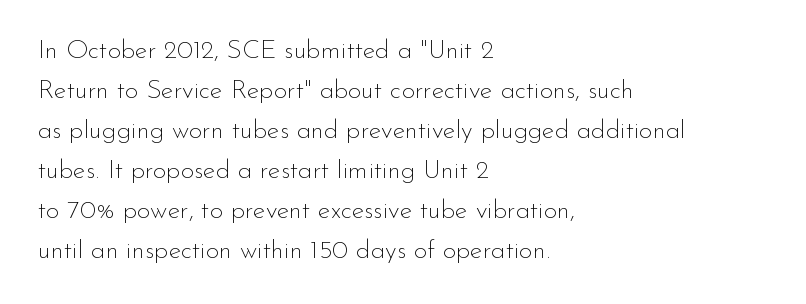
Descender tails drop into unmarked territory. Stroke mass is kept to a normal reading level or below. Default kerning and tracking; the words read as compact shapes. Teacher's note: observe the even left margin — that is flush-left alignment.
